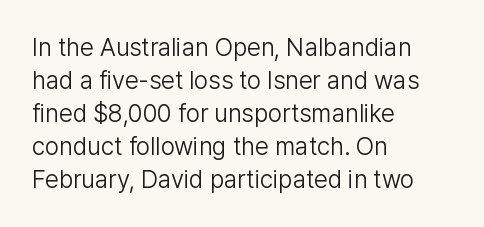
Q: Is the text bold? A: No.
Q: Is the text italic (slanted)? A: No, it is upright.
Q: Is the text underlined? A: No.
Q: How is the paragraph aligned? A: Left-aligned.
Q: Is the spacing between letters normal or unusually wide? A: Normal.
Q: Is the spacing between lines tight, normal or loose? A: Normal.
